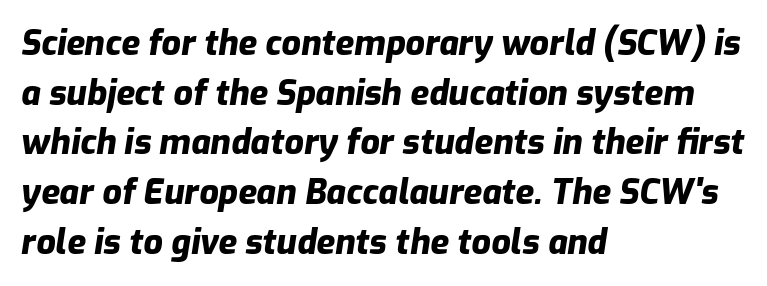
{"italic": "yes", "lean": "right", "slant_degrees": 9, "bold": "yes", "weight": "heavy", "width": "normal", "stroke_contrast": "low", "x_height": "medium", "monospaced": "no", "underline": "no", "align": "left", "line_spacing": "normal", "line_spacing_ratio": 1.46, "letter_spacing": "normal", "letter_spacing_em": 0.0, "glyph_px": 34}
